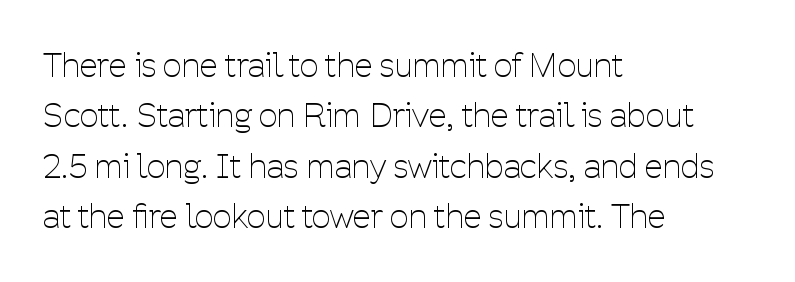
{"serif": "no", "italic": "no", "bold": "no", "weight": "thin", "width": "condensed", "stroke_contrast": "low", "x_height": "medium", "monospaced": "no", "underline": "no", "align": "left", "line_spacing": "normal", "line_spacing_ratio": 1.53, "letter_spacing": "normal", "letter_spacing_em": 0.0, "glyph_px": 33}
